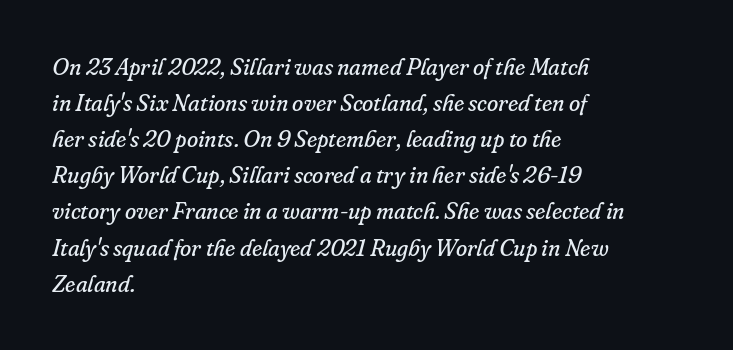
This rendering uses left alignment, leaving the right contour irregular. Regular leading. The gaps between neighbouring characters are ordinary and unremarkable. Descenders are the only things crossing below the line. The letterforms sit at book weight or below.
